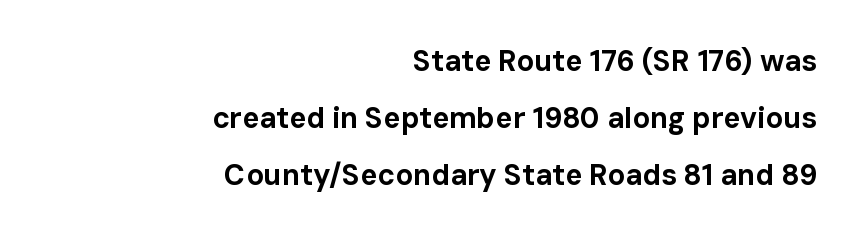
The image shows 29 px bold sans-serif type, upright; set right-aligned, loose line spacing (1.96x), normal letter spacing, not underlined; low stroke contrast and a medium x-height.
